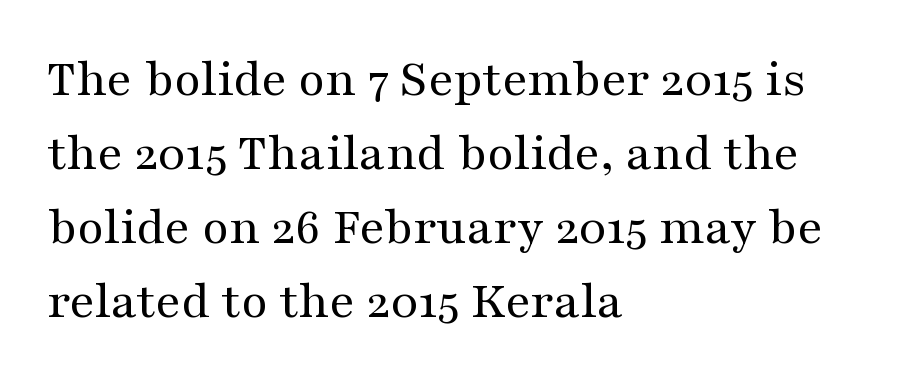
Q: Is the text bold? A: No.
Q: Is the text italic (slanted)? A: No, it is upright.
Q: Is the typeface a serif or a sans-serif typeface? A: Serif.
Q: Is the text underlined? A: No.
Q: How is the paragraph aligned? A: Left-aligned.
Q: Is the spacing between letters normal or unusually wide? A: Normal.
Q: Is the spacing between lines tight, normal or loose? A: Normal.
Q: Width (condensed, normal, or wide)? A: Wide.
Q: Stroke contrast? A: Medium.
Q: x-height? A: Medium.
Q: Monospaced? A: No.
